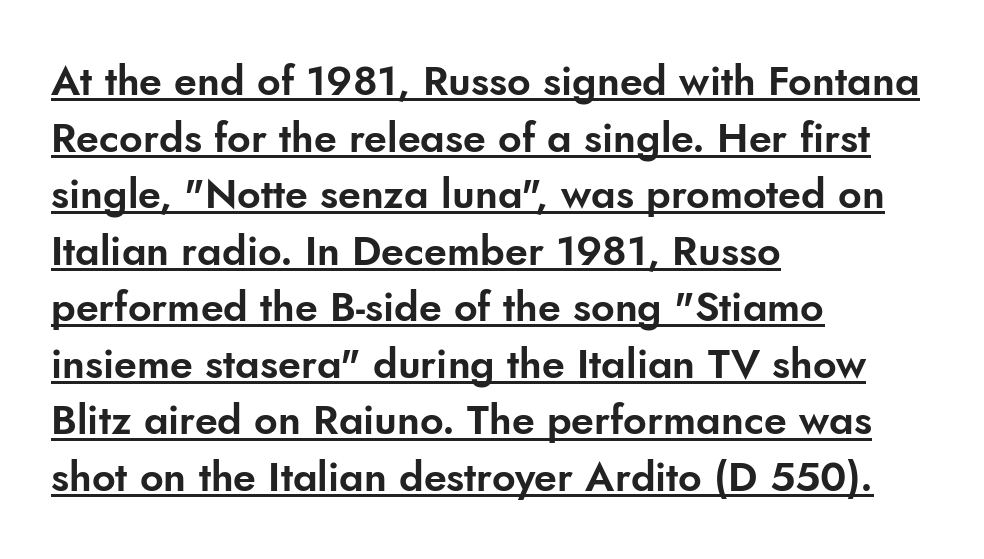
Q: Is the text italic (slanted)? A: No, it is upright.
Q: Is the typeface a serif or a sans-serif typeface? A: Sans-serif.
Q: Is the text underlined? A: Yes.
Q: How is the paragraph aligned? A: Left-aligned.
Q: Is the spacing between letters normal or unusually wide? A: Normal.
Q: Is the spacing between lines tight, normal or loose? A: Normal.
Q: Width (condensed, normal, or wide)? A: Normal.
Q: Stroke contrast? A: Low.
Q: x-height? A: Small.
Q: Monospaced? A: No.
